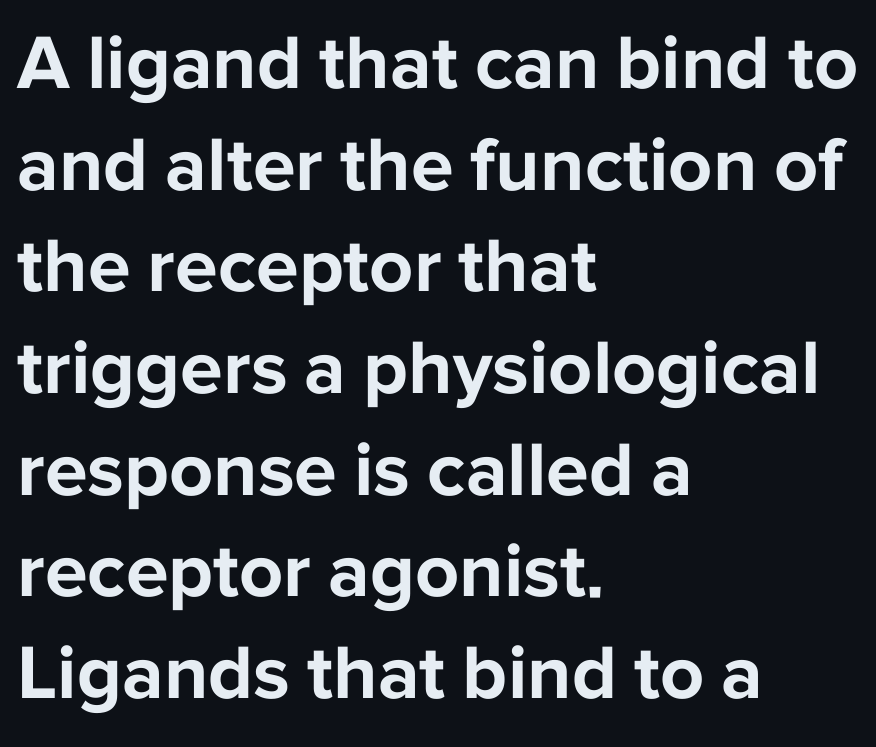
The image shows 77 px bold sans-serif type, upright; set left-aligned, normal line spacing (1.32x), normal letter spacing, not underlined; low stroke contrast and a medium x-height.
